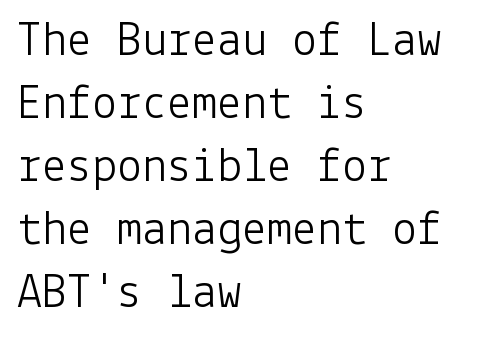
Q: Is the text bold? A: No.
Q: Is the text italic (slanted)? A: No, it is upright.
Q: Is the typeface a serif or a sans-serif typeface? A: Sans-serif.
Q: Is the text underlined? A: No.
Q: How is the paragraph aligned? A: Left-aligned.
Q: Is the spacing between letters normal or unusually wide? A: Normal.
Q: Is the spacing between lines tight, normal or loose? A: Normal.
Q: Width (condensed, normal, or wide)? A: Normal.
Q: Stroke contrast? A: Low.
Q: x-height? A: Medium.
